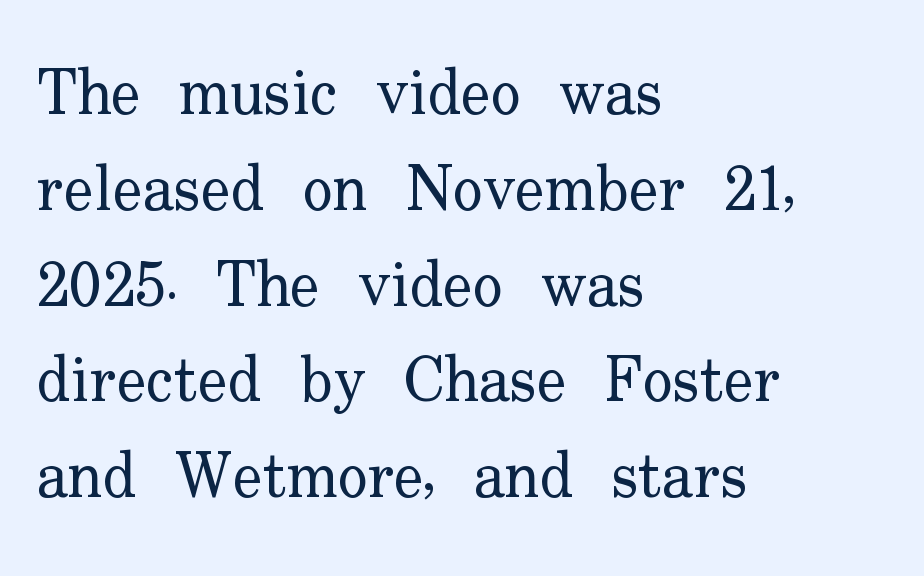
{"serif": "yes", "italic": "no", "bold": "no", "weight": "regular", "width": "normal", "stroke_contrast": "low", "x_height": "small", "monospaced": "no", "underline": "no", "align": "left", "line_spacing": "normal", "line_spacing_ratio": 1.52, "letter_spacing": "normal", "letter_spacing_em": 0.0, "glyph_px": 63}
